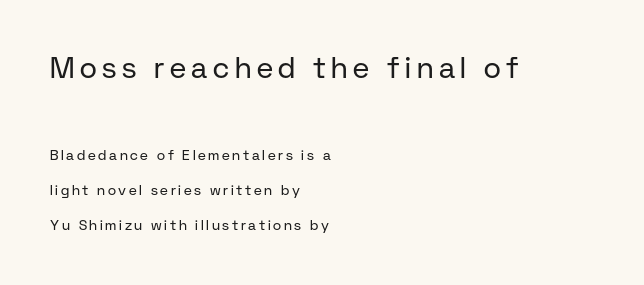
The passage shown stacks its lines with a broad gap. The typeface has the unassuming heft of standard copy or less. The text block is weighted toward the left margin, trailing off unevenly rightward. Here the designer chose a conventional face with non-uniform glyph widths. The earlier block is typeset at a bigger size than the later block. No italicization has been applied; the sample stays upright.
